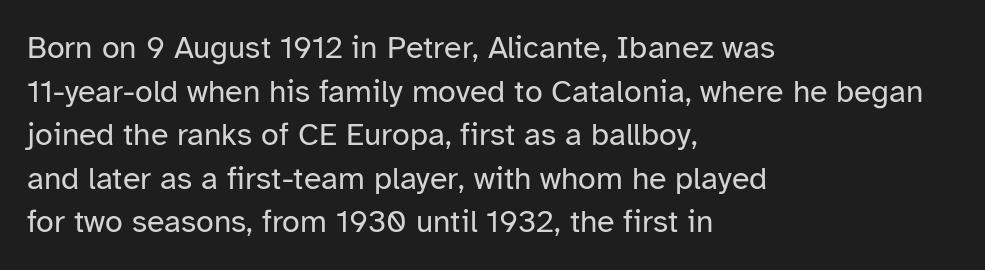
{"serif": "no", "italic": "no", "bold": "no", "weight": "regular", "width": "normal", "stroke_contrast": "low", "x_height": "medium", "monospaced": "no", "underline": "no", "align": "left", "line_spacing": "normal", "line_spacing_ratio": 1.36, "letter_spacing": "normal", "letter_spacing_em": 0.0, "glyph_px": 32}
